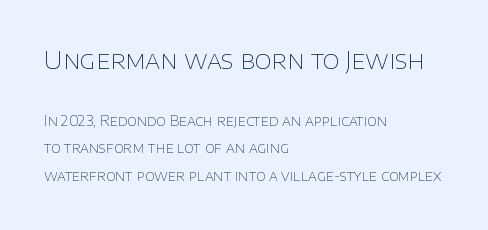
Q: Is the text bold? A: No.
Q: Is the text italic (slanted)? A: No, it is upright.
Q: Is the text underlined? A: No.
Q: How is the paragraph aligned? A: Left-aligned.
Q: Is the spacing between letters normal or unusually wide? A: Normal.
Q: Is the spacing between lines tight, normal or loose? A: Loose.
Q: Which block of text is set in a larger size, the first (top) or the second (bottom)? A: The first (top) one.
